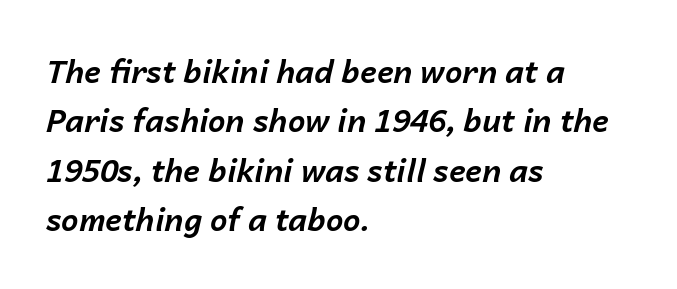
Q: Is the text bold? A: Yes.
Q: Is the text italic (slanted)? A: Yes, it leans right by about 14 degrees.
Q: Is the text underlined? A: No.
Q: How is the paragraph aligned? A: Left-aligned.
Q: Is the spacing between letters normal or unusually wide? A: Normal.
Q: Is the spacing between lines tight, normal or loose? A: Normal.
Q: Width (condensed, normal, or wide)? A: Normal.
Q: Stroke contrast? A: Low.
Q: x-height? A: Medium.
Q: Monospaced? A: No.
